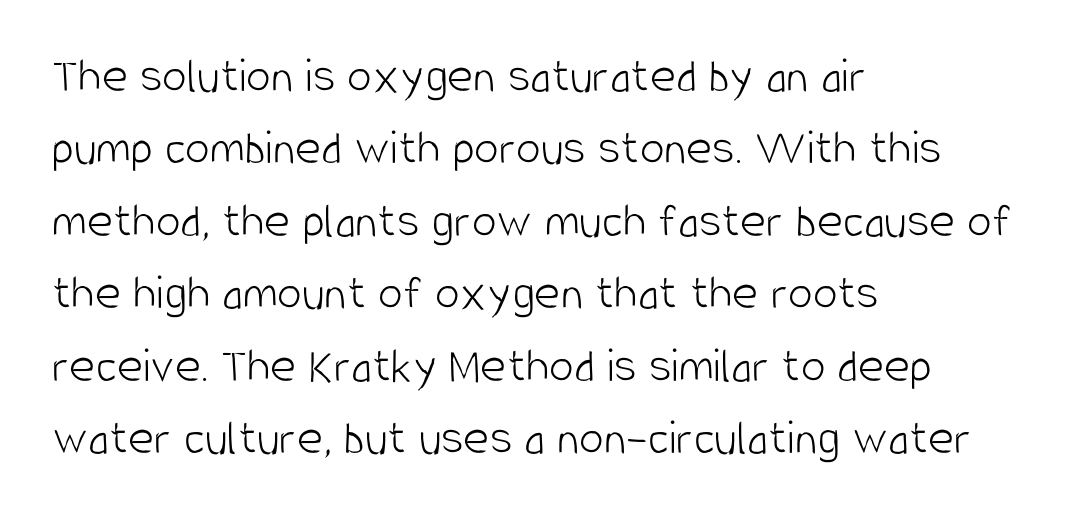
Quick note: interline space is typical. Font category for this specimen: sans-serif. Weight: in the light-to-regular range. Where is the straight margin? On the left. This rendering features lettering with no underline. The typography opts for an upright posture over an oblique one.
